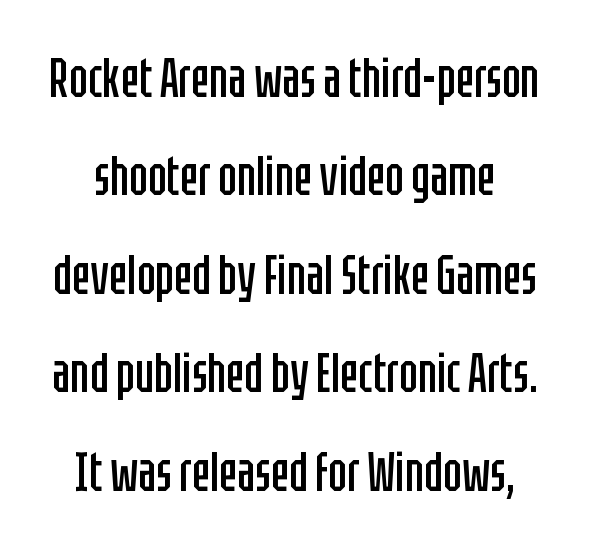
{"serif": "no", "italic": "no", "bold": "no", "weight": "regular", "width": "condensed", "stroke_contrast": "low", "x_height": "large", "monospaced": "no", "underline": "no", "line_spacing_ratio": 1.79, "letter_spacing": "normal", "letter_spacing_em": 0.0, "glyph_px": 55}
